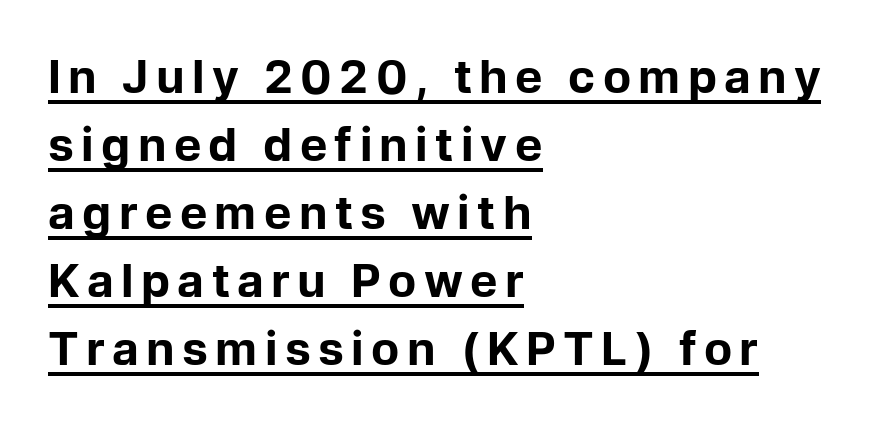
Q: Is the text bold? A: Yes.
Q: Is the text italic (slanted)? A: No, it is upright.
Q: Is the typeface a serif or a sans-serif typeface? A: Sans-serif.
Q: Is the text underlined? A: Yes.
Q: How is the paragraph aligned? A: Left-aligned.
Q: Is the spacing between lines tight, normal or loose? A: Normal.
Q: Width (condensed, normal, or wide)? A: Normal.
Q: Stroke contrast? A: Low.
Q: x-height? A: Medium.
Q: Monospaced? A: No.
